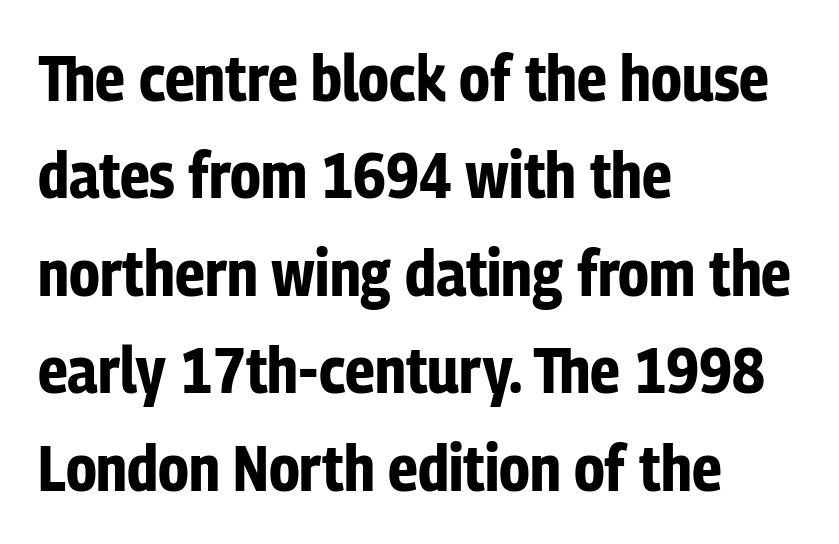
The image shows 65 px bold, condensed sans-serif type, upright; set left-aligned, normal line spacing (1.5x), normal letter spacing, not underlined; low stroke contrast and a medium x-height.
